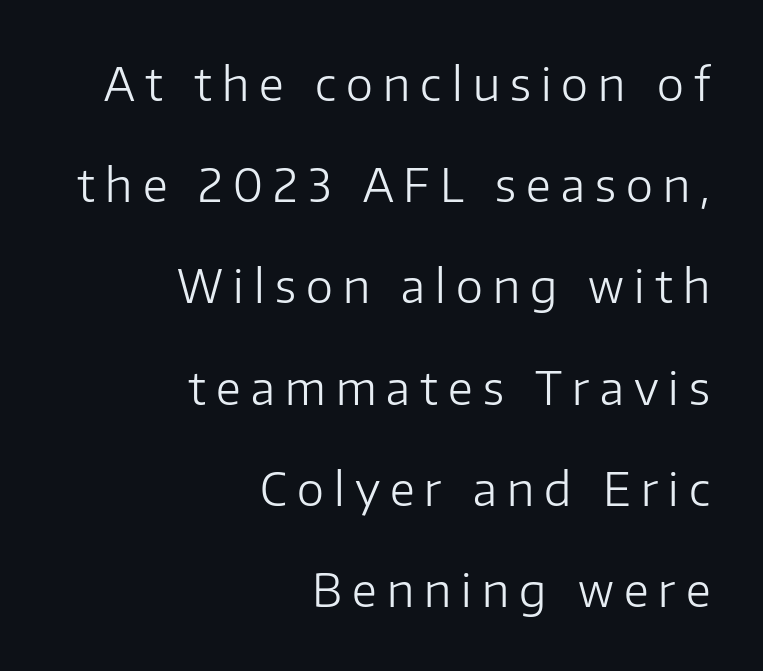
Q: Is the text bold? A: No.
Q: Is the text italic (slanted)? A: No, it is upright.
Q: Is the typeface a serif or a sans-serif typeface? A: Sans-serif.
Q: Is the text underlined? A: No.
Q: How is the paragraph aligned? A: Right-aligned.
Q: Is the spacing between letters normal or unusually wide? A: Unusually wide.
Q: Is the spacing between lines tight, normal or loose? A: Loose.
Q: Width (condensed, normal, or wide)? A: Normal.
Q: Stroke contrast? A: Low.
Q: x-height? A: Medium.
Q: Monospaced? A: No.
